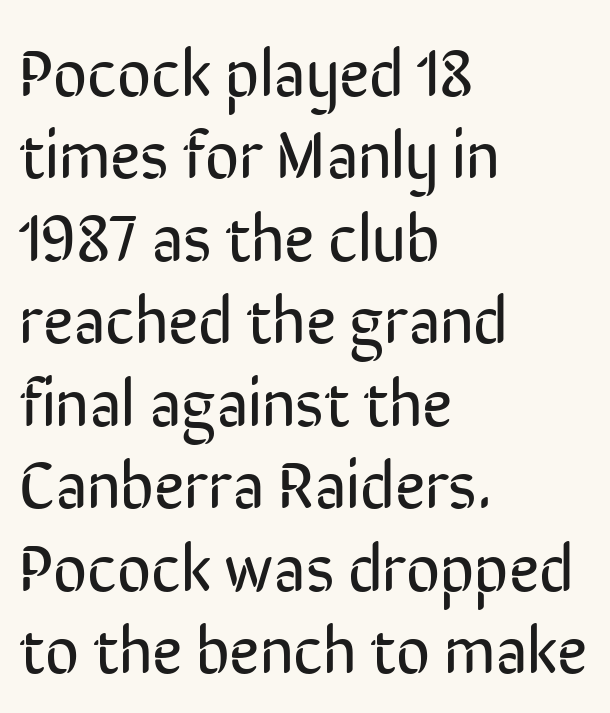
Q: Is the text bold? A: No.
Q: Is the text italic (slanted)? A: No, it is upright.
Q: Is the typeface a serif or a sans-serif typeface? A: Sans-serif.
Q: Is the text underlined? A: No.
Q: How is the paragraph aligned? A: Left-aligned.
Q: Is the spacing between letters normal or unusually wide? A: Normal.
Q: Is the spacing between lines tight, normal or loose? A: Normal.
Q: Width (condensed, normal, or wide)? A: Condensed.
Q: Stroke contrast? A: Low.
Q: x-height? A: Medium.
Q: Monospaced? A: No.
